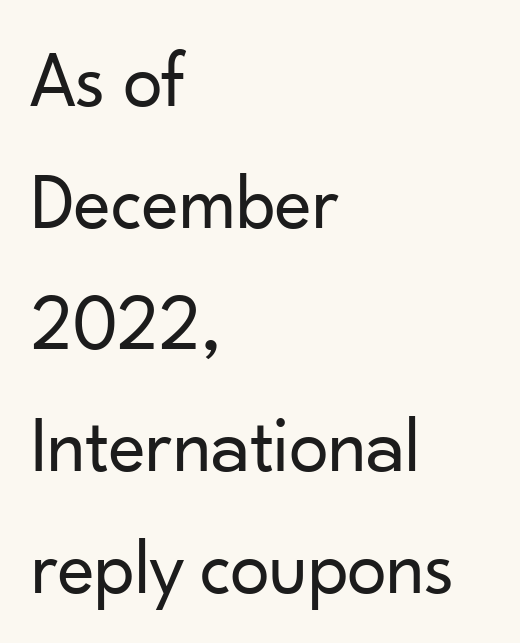
The type is set solid horizontally, with unmodified tracking. Clear beneath every line of the passage. When letters stand straight like this, we call the style roman or upright. These lines stack with their left ends in a neat column. Each stroke keeps to a modest, everyday thickness or less.
